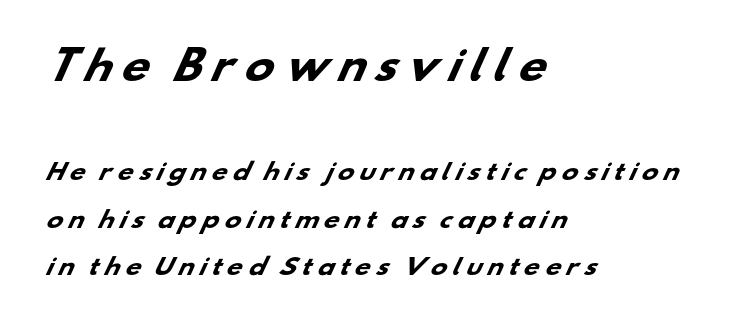
The image shows 39 px heavy, wide sans-serif type; set left-aligned, loose line spacing (2.17x), unusually wide letter spacing (+0.21 em), not underlined; the first (top) block is 1.77x larger; low stroke contrast and a small x-height.
